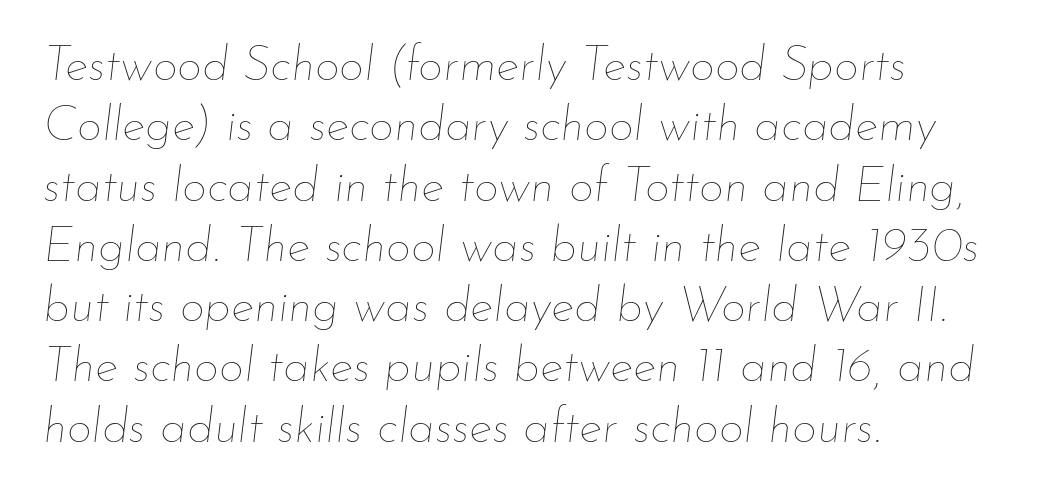
Q: Is the text bold? A: No.
Q: Is the text italic (slanted)? A: Yes, it leans right by about 7 degrees.
Q: Is the text underlined? A: No.
Q: How is the paragraph aligned? A: Left-aligned.
Q: Is the spacing between letters normal or unusually wide? A: Normal.
Q: Width (condensed, normal, or wide)? A: Normal.
Q: Stroke contrast? A: Low.
Q: x-height? A: Small.
Q: Monospaced? A: No.
